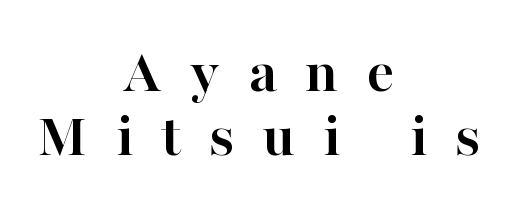
{"serif": "yes", "italic": "no", "bold": "yes", "weight": "semibold", "width": "normal", "stroke_contrast": "high", "x_height": "medium", "monospaced": "no", "underline": "no", "align": "center", "line_spacing": "tight", "line_spacing_ratio": 1.04, "letter_spacing": "wide", "letter_spacing_em": 0.46, "glyph_px": 62}
